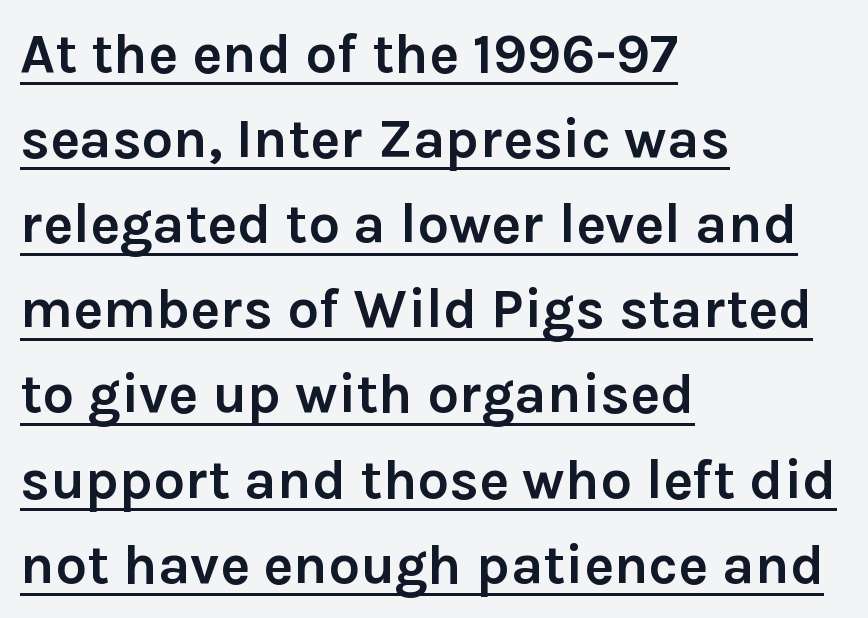
Q: Is the text bold? A: Yes.
Q: Is the text italic (slanted)? A: No, it is upright.
Q: Is the typeface a serif or a sans-serif typeface? A: Sans-serif.
Q: Is the text underlined? A: Yes.
Q: How is the paragraph aligned? A: Left-aligned.
Q: Is the spacing between letters normal or unusually wide? A: Normal.
Q: Is the spacing between lines tight, normal or loose? A: Normal.
Q: Width (condensed, normal, or wide)? A: Normal.
Q: Stroke contrast? A: Low.
Q: x-height? A: Medium.
Q: Monospaced? A: No.
